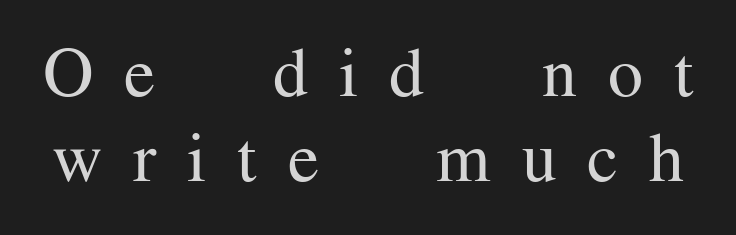
{"serif": "yes", "italic": "no", "bold": "no", "weight": "regular", "width": "normal", "stroke_contrast": "medium", "x_height": "medium", "monospaced": "no", "underline": "no", "line_spacing_ratio": 1.21, "letter_spacing": "wide", "letter_spacing_em": 0.44, "glyph_px": 70}
